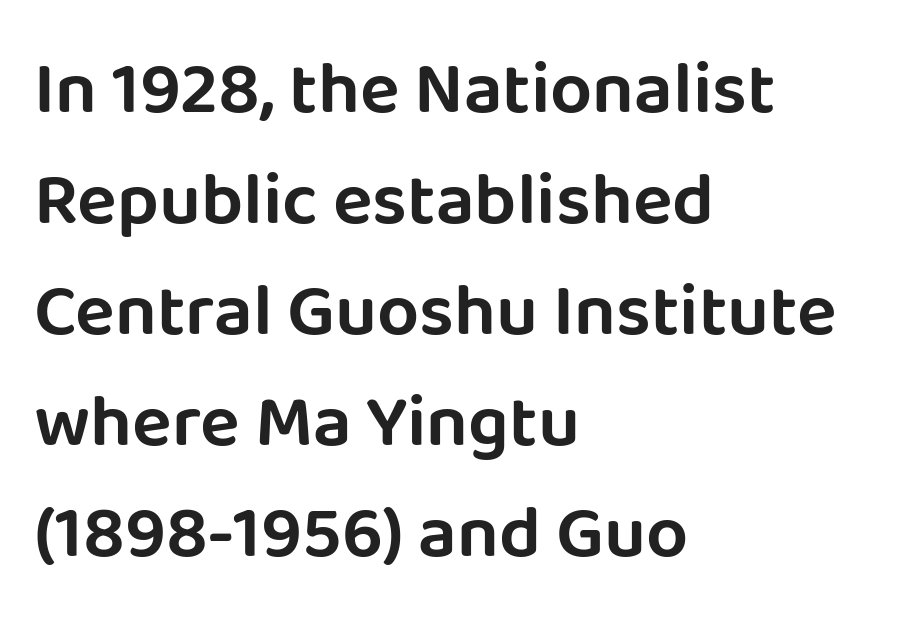
Posture: vertical. Letterform terminals end flat and unadorned throughout the passage. Does extra space separate the letters? No, they use regular spacing. Glance below the letters and you will spot only blank space. Alignment: flush left. Does the leading feel generous? No, just average.
